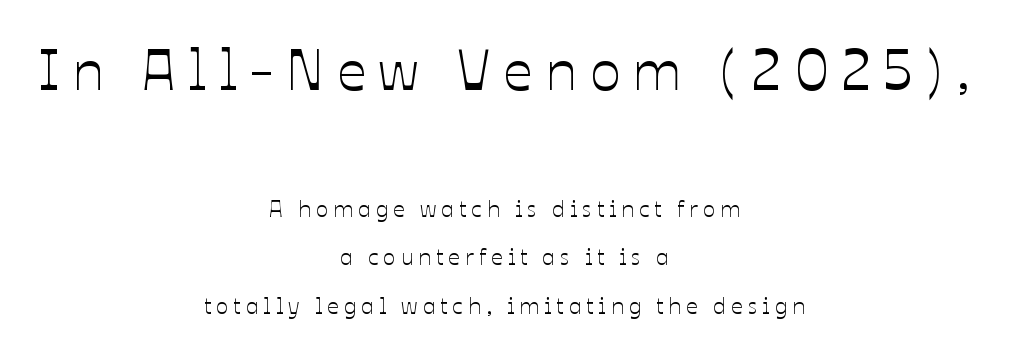
No italicization has been applied; the sample stays upright. This sample is center-justified, so both line endings float freely. The tracking jumps out immediately: characters are airy and widely separated. The letters advance in unequal steps, a hallmark of proportional type.
